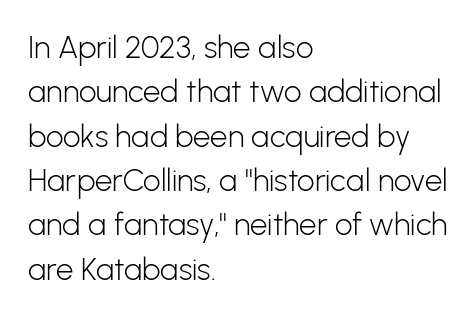
A typesetter would call this leading conventional body-copy spacing. To sum up the face: it is a sans, with no serifs. Horizontally, the lines are justified to the leading edge only. Nothing heavy about these letters — not bold at all.
